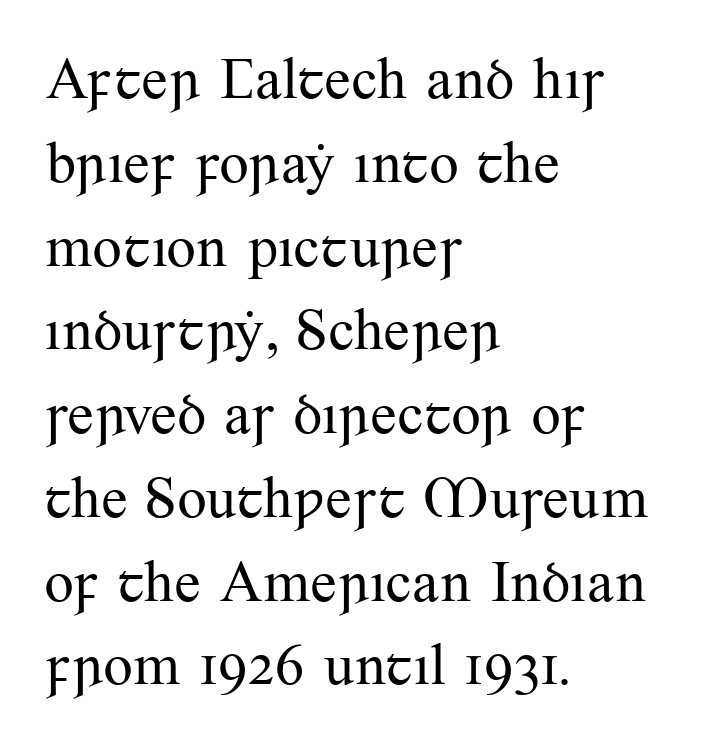
{"serif": "yes", "italic": "no", "bold": "no", "weight": "regular", "width": "normal", "stroke_contrast": "medium", "x_height": "small", "monospaced": "no", "underline": "no", "align": "left", "line_spacing": "normal", "line_spacing_ratio": 1.42, "letter_spacing": "normal", "letter_spacing_em": 0.0, "glyph_px": 59}
